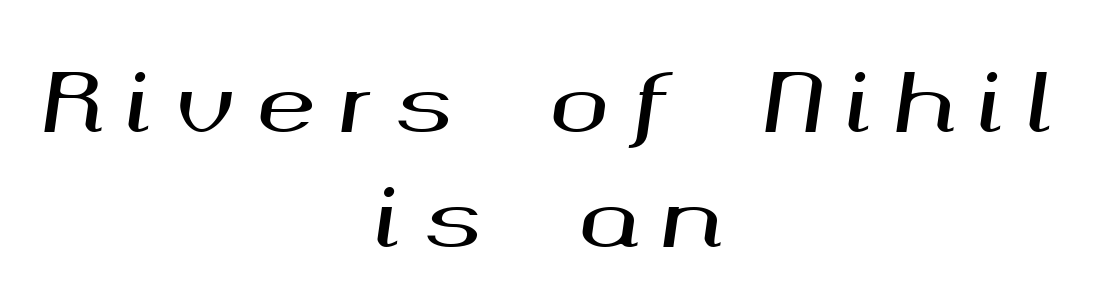
Honestly, there is no underline to notice here at all. Compared with typical paragraphs, the rows here are spaced about the same. Inter-character spacing is expanded well beyond the font's built-in metrics. A typesetter would call this proportional, since set widths differ per character.
